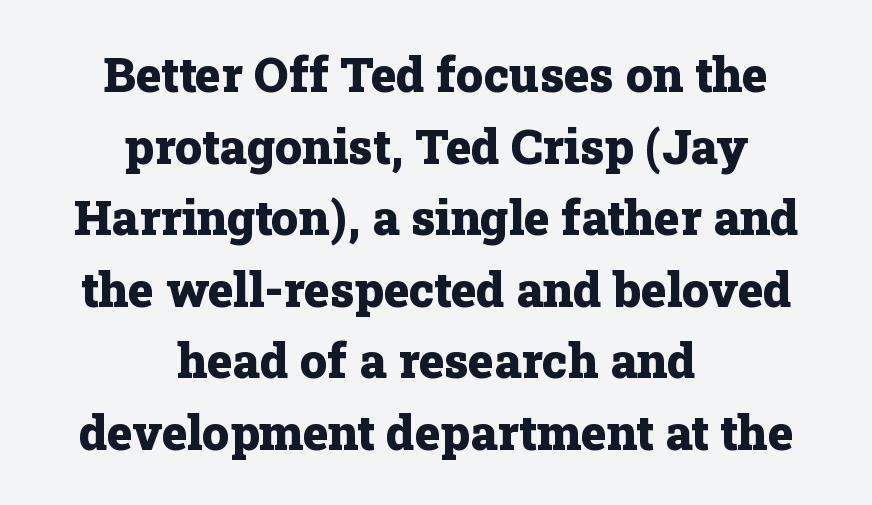
{"serif": "yes", "italic": "no", "bold": "yes", "weight": "heavy", "width": "normal", "stroke_contrast": "low", "x_height": "medium", "monospaced": "no", "underline": "no", "align": "center", "line_spacing": "normal", "line_spacing_ratio": 1.49, "letter_spacing": "normal", "letter_spacing_em": 0.0, "glyph_px": 48}
